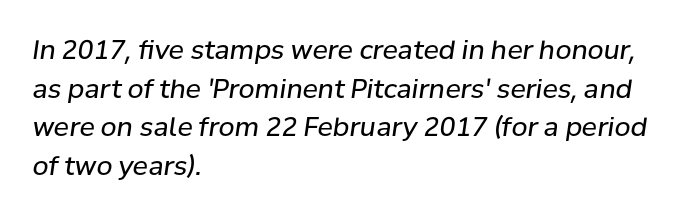
Standard letterfit; no display-style spreading of the glyphs. Regular leading. The passage shown leans; its letterforms are oblique. Weight: regular or lighter. The compositor pushed each line to the left boundary.
